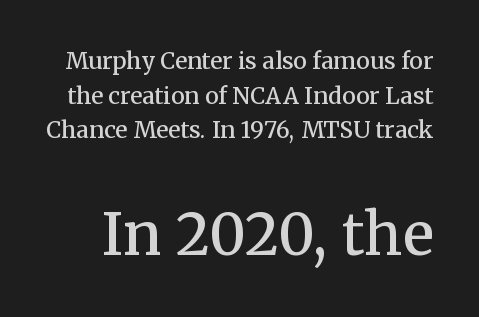
The emphasis by scale lands on block number two, below. If you drew a line through each stem, it would be perfectly vertical. Words appear dense and cohesive because spacing is normal. The area under the type is left untouched.
